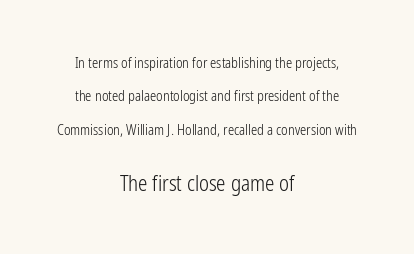
{"italic": "no", "bold": "no", "underline": "no", "align": "center", "line_spacing": "loose", "line_spacing_ratio": 2.38, "letter_spacing": "normal", "letter_spacing_em": 0.0, "larger_block": "second", "size_ratio": 1.5, "glyph_px": 21}
